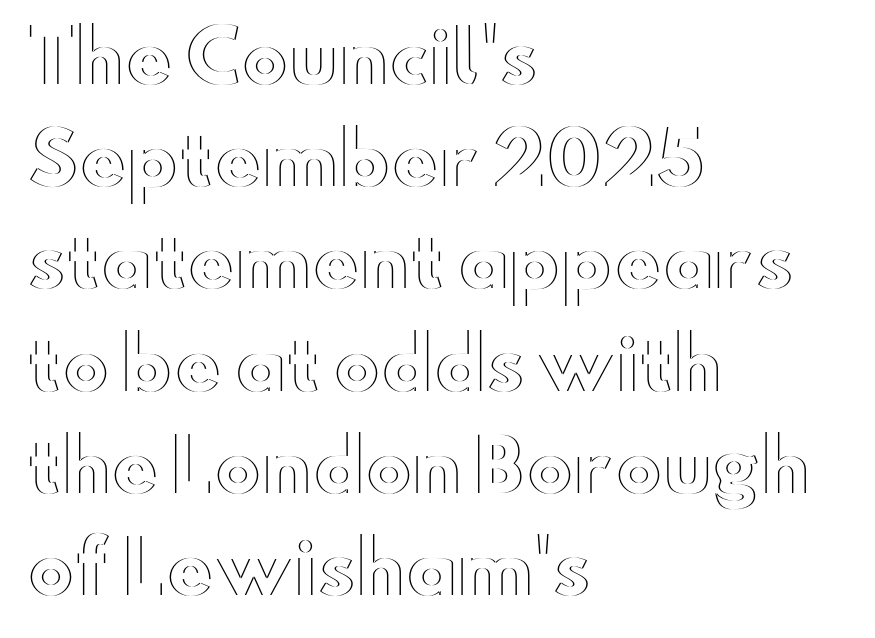
Summary of vertical rhythm: regular, with standard interline spacing. This sample is left-justified, so line endings fall wherever the words run out. Caption: standard tracking, unaltered. The baseline area is clear. Ascenders rise straight up at ninety degrees.
